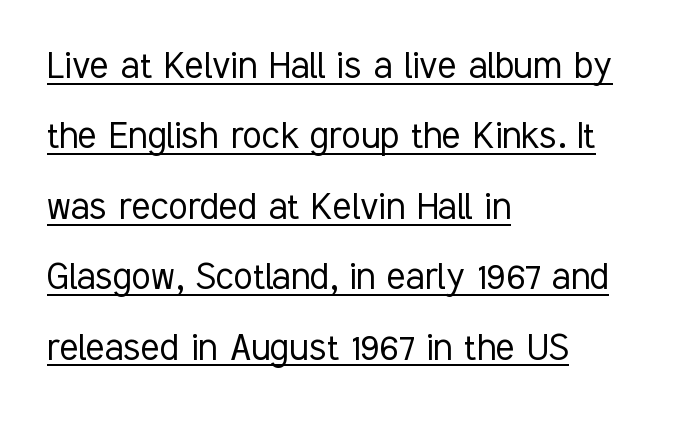
Q: Is the text bold? A: No.
Q: Is the text italic (slanted)? A: No, it is upright.
Q: Is the typeface a serif or a sans-serif typeface? A: Sans-serif.
Q: Is the text underlined? A: Yes.
Q: How is the paragraph aligned? A: Left-aligned.
Q: Is the spacing between letters normal or unusually wide? A: Normal.
Q: Is the spacing between lines tight, normal or loose? A: Normal.
Q: Width (condensed, normal, or wide)? A: Condensed.
Q: Stroke contrast? A: Low.
Q: x-height? A: Medium.
Q: Monospaced? A: No.
